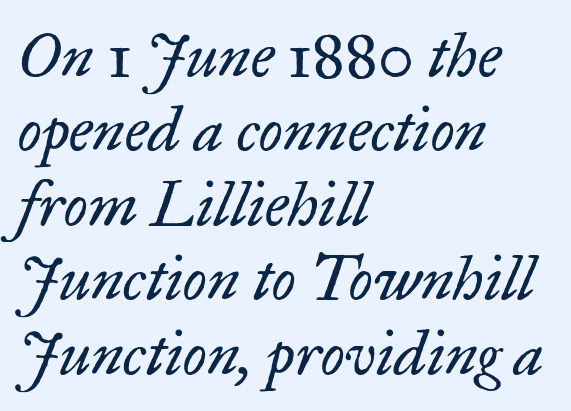
{"serif": "yes", "italic": "yes", "lean": "right", "slant_degrees": 17, "bold": "no", "weight": "regular", "width": "normal", "stroke_contrast": "low", "x_height": "small", "monospaced": "no", "underline": "no", "align": "left", "line_spacing_ratio": 1.2, "letter_spacing": "normal", "letter_spacing_em": 0.0, "glyph_px": 62}
